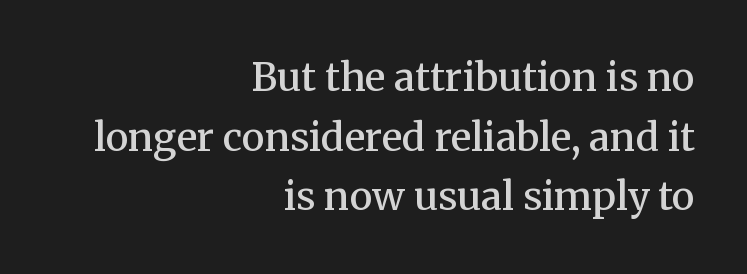
{"serif": "yes", "italic": "no", "bold": "semi", "weight": "semibold", "width": "normal", "stroke_contrast": "medium", "x_height": "medium", "monospaced": "no", "underline": "no", "align": "right", "line_spacing": "normal", "line_spacing_ratio": 1.53, "letter_spacing": "normal", "letter_spacing_em": 0.0, "glyph_px": 39}
